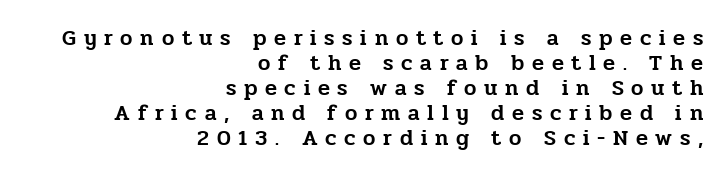
Q: Is the text italic (slanted)? A: No, it is upright.
Q: Is the text underlined? A: No.
Q: How is the paragraph aligned? A: Right-aligned.
Q: Is the spacing between letters normal or unusually wide? A: Unusually wide.
Q: Is the spacing between lines tight, normal or loose? A: Tight.
